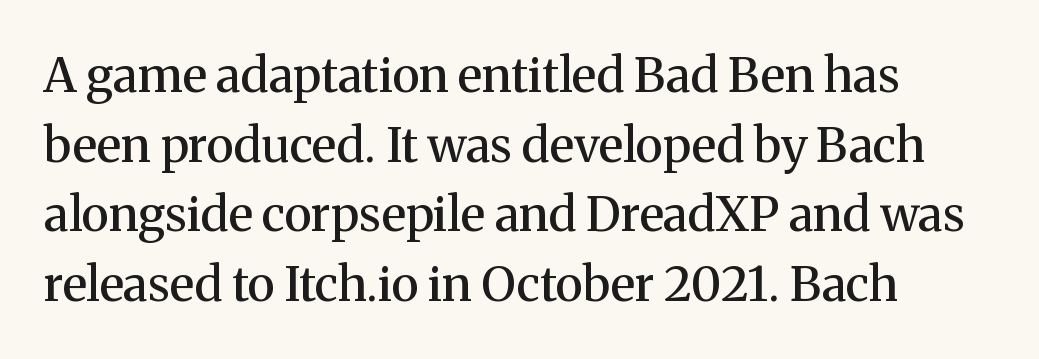
{"serif": "yes", "italic": "no", "bold": "semi", "weight": "semibold", "width": "normal", "stroke_contrast": "medium", "x_height": "medium", "monospaced": "no", "underline": "no", "align": "left", "line_spacing": "normal", "line_spacing_ratio": 1.45, "letter_spacing": "normal", "letter_spacing_em": 0.0, "glyph_px": 48}
